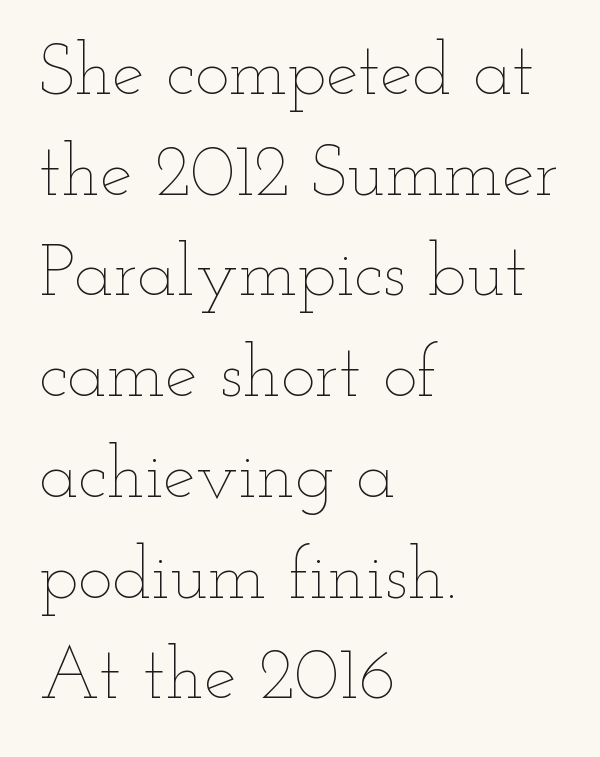
Line spacing here is normal. The glyphs are unaccompanied by any horizontal stroke below them. The passage shown is not bold in any degree. Vertical strokes here are truly vertical. Layout note: lines flush left. Varying glyph widths throughout — classic text-font behaviour.
